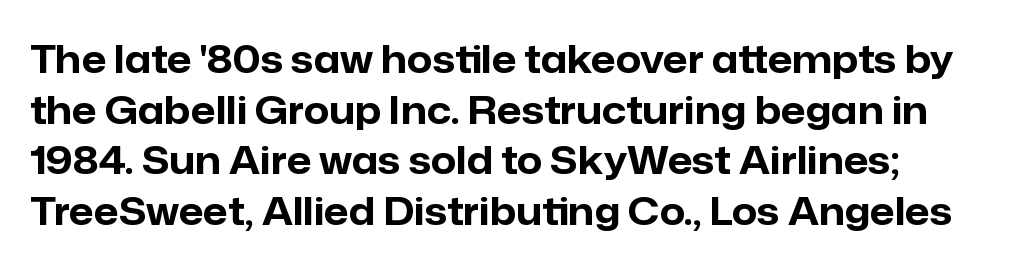
Q: Is the text bold? A: Yes.
Q: Is the text italic (slanted)? A: No, it is upright.
Q: Is the typeface a serif or a sans-serif typeface? A: Sans-serif.
Q: Is the text underlined? A: No.
Q: How is the paragraph aligned? A: Left-aligned.
Q: Is the spacing between letters normal or unusually wide? A: Normal.
Q: Is the spacing between lines tight, normal or loose? A: Normal.
Q: Width (condensed, normal, or wide)? A: Normal.
Q: Stroke contrast? A: Low.
Q: x-height? A: Medium.
Q: Monospaced? A: No.
